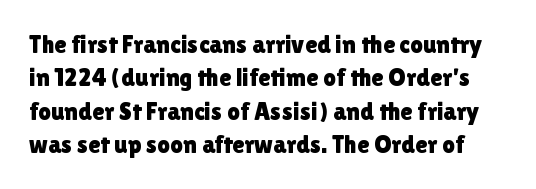
Q: Is the text italic (slanted)? A: No, it is upright.
Q: Is the text underlined? A: No.
Q: Is the spacing between letters normal or unusually wide? A: Normal.
Q: Is the spacing between lines tight, normal or loose? A: Normal.
